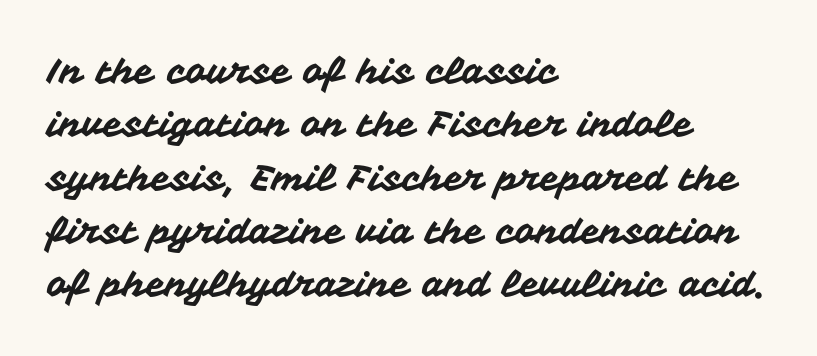
Q: Is the text italic (slanted)? A: Yes.
Q: Is the typeface a serif or a sans-serif typeface? A: Sans-serif.
Q: Is the text underlined? A: No.
Q: How is the paragraph aligned? A: Left-aligned.
Q: Is the spacing between letters normal or unusually wide? A: Normal.
Q: Is the spacing between lines tight, normal or loose? A: Normal.
Q: Width (condensed, normal, or wide)? A: Normal.
Q: Stroke contrast? A: Medium.
Q: x-height? A: Medium.
Q: Monospaced? A: No.
